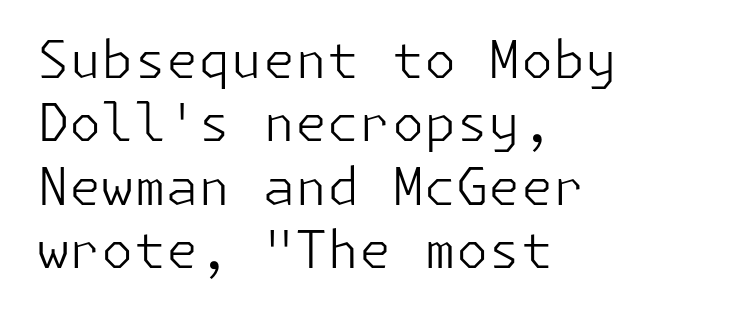
The image shows 52 px light sans-serif type, upright; set left-aligned, line spacing 1.22x, normal letter spacing, not underlined; low stroke contrast and a medium x-height.
